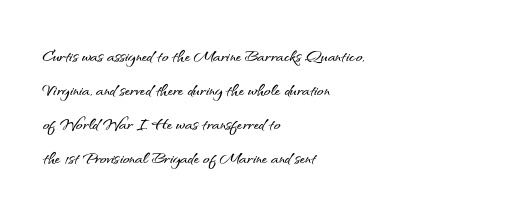
{"underline": "no", "align": "left", "line_spacing": "normal", "line_spacing_ratio": 1.55, "letter_spacing": "normal", "letter_spacing_em": 0.0, "glyph_px": 22}
